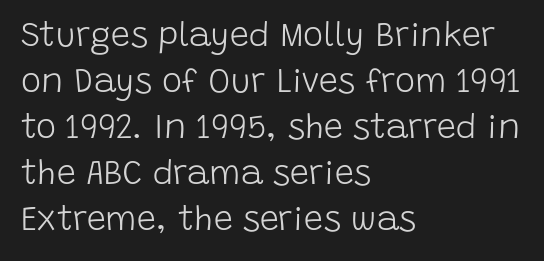
{"serif": "no", "italic": "no", "bold": "no", "weight": "light", "width": "normal", "stroke_contrast": "low", "x_height": "large", "monospaced": "no", "underline": "no", "align": "left", "line_spacing": "normal", "line_spacing_ratio": 1.35, "letter_spacing": "normal", "letter_spacing_em": 0.0, "glyph_px": 34}
